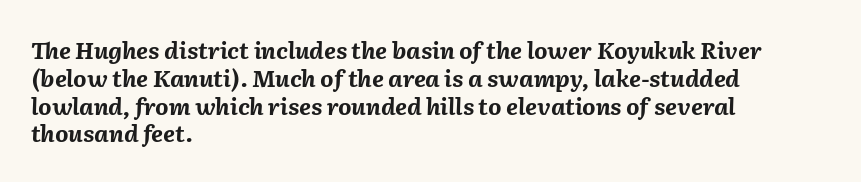
The image shows 23 px bold type, italic (leaning right); set left-aligned, line spacing 1.21x, normal letter spacing, not underlined.
